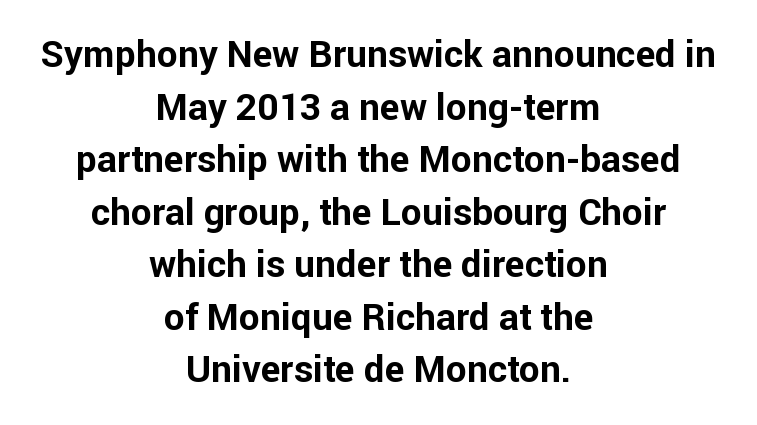
Q: Is the text bold? A: Yes.
Q: Is the text italic (slanted)? A: No, it is upright.
Q: Is the typeface a serif or a sans-serif typeface? A: Sans-serif.
Q: Is the text underlined? A: No.
Q: How is the paragraph aligned? A: Centered.
Q: Is the spacing between letters normal or unusually wide? A: Normal.
Q: Is the spacing between lines tight, normal or loose? A: Normal.
Q: Width (condensed, normal, or wide)? A: Normal.
Q: Stroke contrast? A: Low.
Q: x-height? A: Medium.
Q: Monospaced? A: No.
